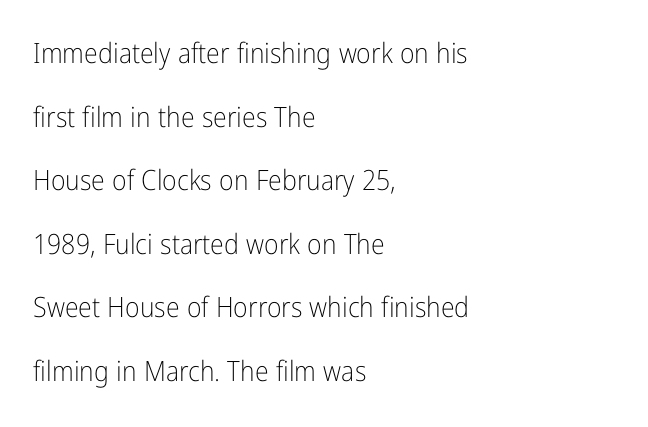
{"serif": "no", "italic": "no", "bold": "no", "weight": "light", "width": "condensed", "stroke_contrast": "low", "x_height": "medium", "monospaced": "no", "underline": "no", "align": "left", "line_spacing": "loose", "line_spacing_ratio": 2.27, "letter_spacing": "normal", "letter_spacing_em": 0.0, "glyph_px": 28}
